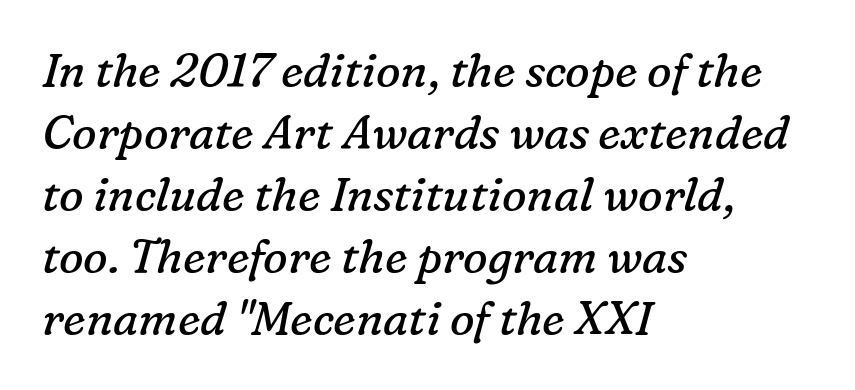
What kind of face is this? One with serifs. Baseline-to-baseline distance is the conventional proportion of letter height. Varying glyph widths throughout — classic text-font behaviour. No word sits above an underline. Compared with a typical body face, this is equally light or lighter still.
